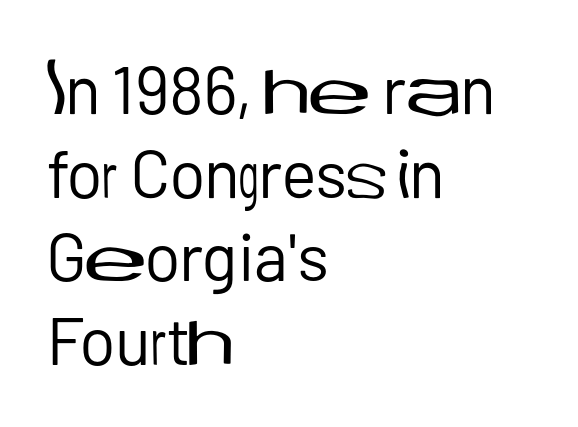
Q: Is the text bold? A: No.
Q: Is the text italic (slanted)? A: No, it is upright.
Q: Is the typeface a serif or a sans-serif typeface? A: Sans-serif.
Q: Is the text underlined? A: No.
Q: How is the paragraph aligned? A: Left-aligned.
Q: Is the spacing between letters normal or unusually wide? A: Normal.
Q: Is the spacing between lines tight, normal or loose? A: Normal.
Q: Width (condensed, normal, or wide)? A: Normal.
Q: Stroke contrast? A: Low.
Q: x-height? A: Medium.
Q: Monospaced? A: No.
